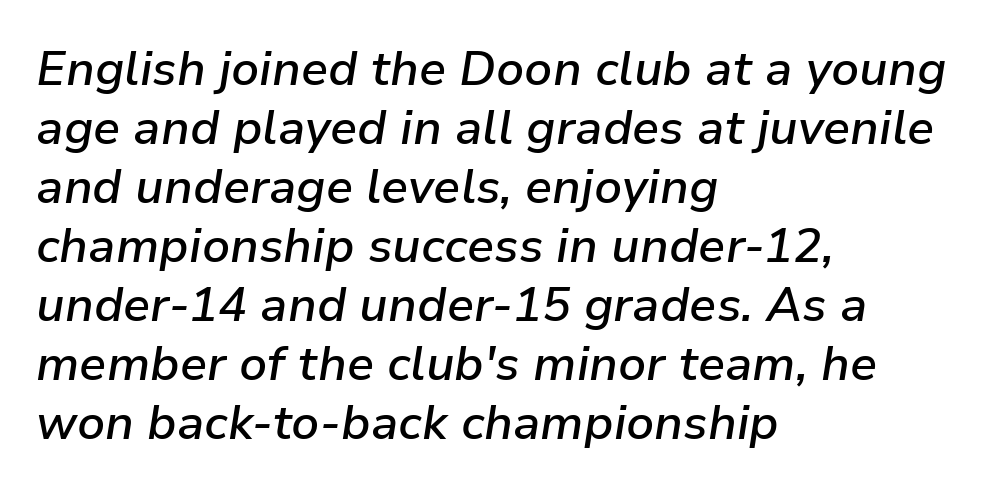
Look at the tracking — it's just the regular setting, nothing added. The baseline area is clear. Would a proofreader flag this as italicized? Yes. Which margin do the lines hug? The left one — the right edge is uneven.
